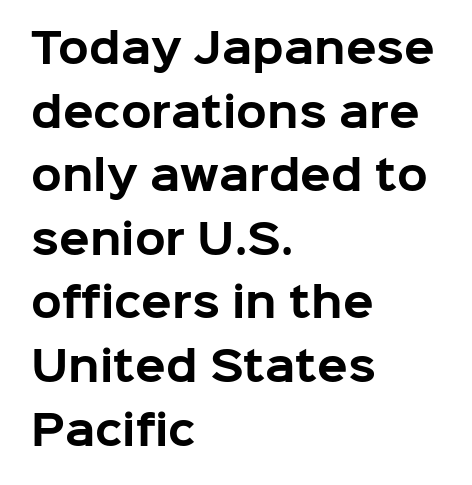
{"serif": "no", "italic": "no", "bold": "yes", "weight": "bold", "width": "normal", "stroke_contrast": "low", "x_height": "medium", "monospaced": "no", "underline": "no", "align": "left", "line_spacing": "normal", "line_spacing_ratio": 1.59, "letter_spacing": "normal", "letter_spacing_em": 0.0, "glyph_px": 40}
